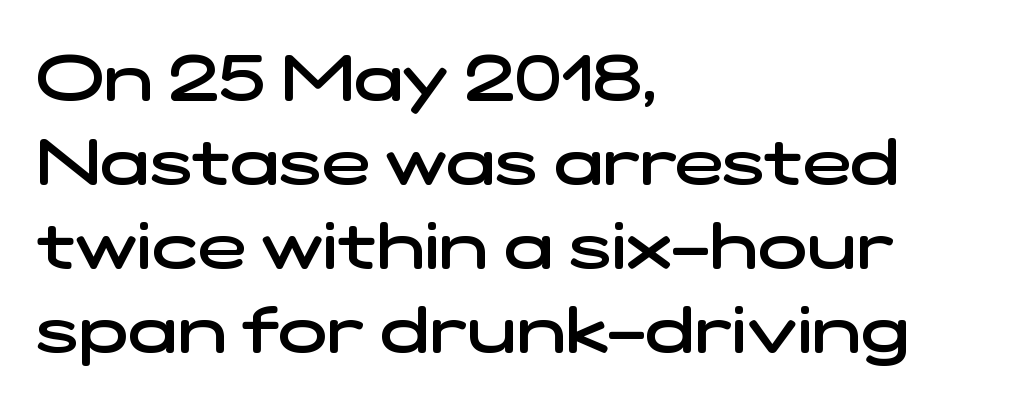
The image shows 65 px semibold, wide sans-serif type; set left-aligned, normal line spacing (1.29x), normal letter spacing, not underlined; low stroke contrast and a medium x-height.
